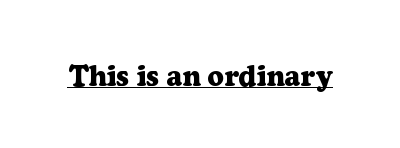
Q: Is the text bold? A: Yes.
Q: Is the text italic (slanted)? A: No, it is upright.
Q: Is the typeface a serif or a sans-serif typeface? A: Serif.
Q: Is the text underlined? A: Yes.
Q: Is the spacing between letters normal or unusually wide? A: Normal.
Q: Width (condensed, normal, or wide)? A: Normal.
Q: Stroke contrast? A: Low.
Q: x-height? A: Medium.
Q: Monospaced? A: No.
